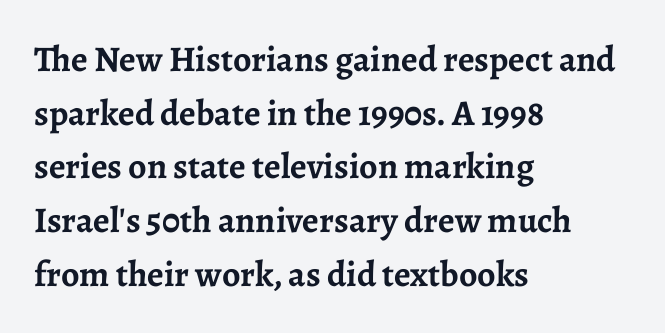
{"serif": "yes", "italic": "no", "bold": "yes", "weight": "semibold", "width": "normal", "stroke_contrast": "low", "x_height": "medium", "monospaced": "no", "underline": "no", "align": "left", "line_spacing": "normal", "line_spacing_ratio": 1.49, "letter_spacing": "normal", "letter_spacing_em": 0.0, "glyph_px": 36}
